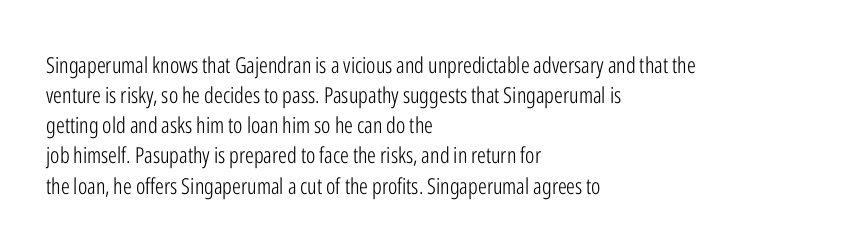
Q: Is the text bold? A: No.
Q: Is the text italic (slanted)? A: No, it is upright.
Q: Is the text underlined? A: No.
Q: How is the paragraph aligned? A: Left-aligned.
Q: Is the spacing between letters normal or unusually wide? A: Normal.
Q: Is the spacing between lines tight, normal or loose? A: Normal.
